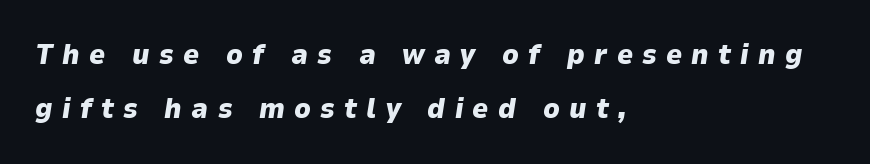
Q: Is the text bold? A: Yes.
Q: Is the text italic (slanted)? A: Yes, it leans right by about 9 degrees.
Q: Is the text underlined? A: No.
Q: How is the paragraph aligned? A: Left-aligned.
Q: Is the spacing between letters normal or unusually wide? A: Unusually wide.
Q: Is the spacing between lines tight, normal or loose? A: Loose.
Q: Width (condensed, normal, or wide)? A: Normal.
Q: Stroke contrast? A: Low.
Q: x-height? A: Medium.
Q: Monospaced? A: No.
